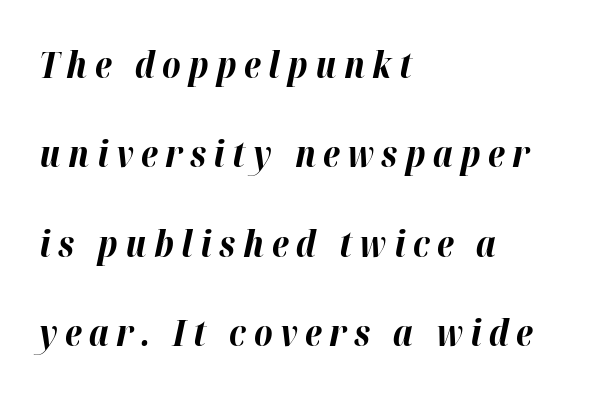
The image shows 36 px bold type, italic (leaning right); set left-aligned, loose line spacing (2.48x), unusually wide letter spacing (+0.21 em), not underlined; high stroke contrast and a medium x-height.
